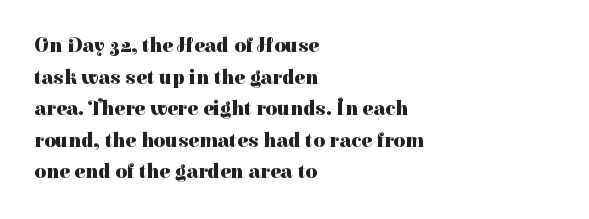
If you drew a line through each stem, it would be perfectly vertical. Nobody drew a line under any word here. A full-strength bold gives these letters their thick strokes. Honestly, the letter spacing is just normal — you wouldn't notice it. Left-aligned paragraph, ragged on the right.
